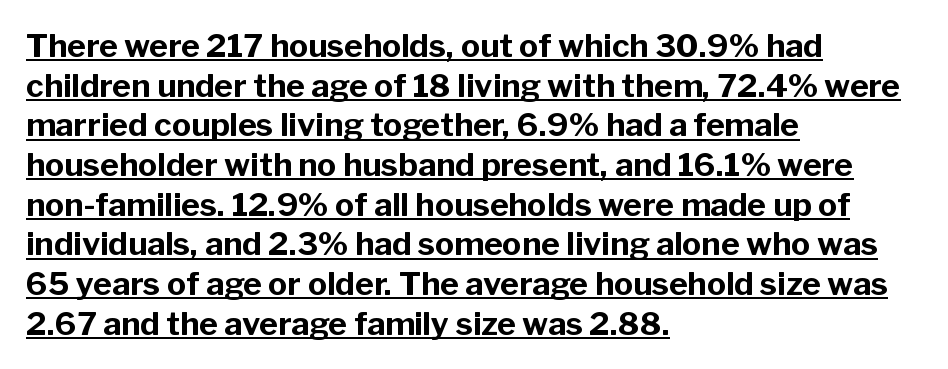
The image shows 32 px bold sans-serif type, upright; set left-aligned, line spacing 1.24x, normal letter spacing, underlined; low stroke contrast and a medium x-height.
